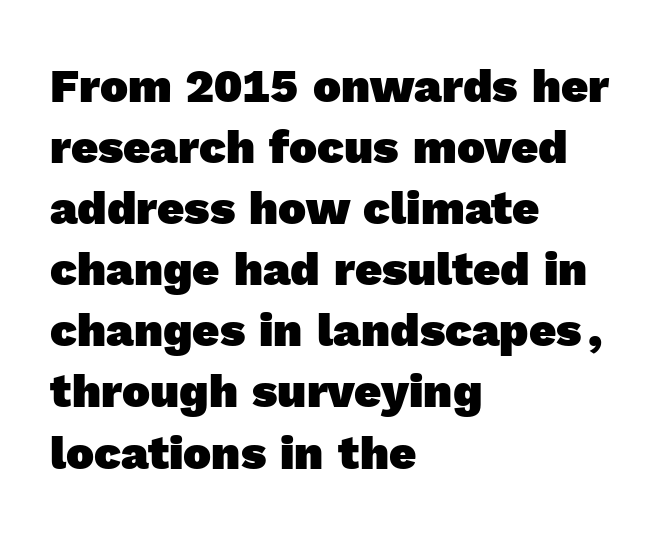
Q: Is the text bold? A: Yes.
Q: Is the typeface a serif or a sans-serif typeface? A: Sans-serif.
Q: Is the text underlined? A: No.
Q: How is the paragraph aligned? A: Left-aligned.
Q: Is the spacing between letters normal or unusually wide? A: Normal.
Q: Is the spacing between lines tight, normal or loose? A: Normal.
Q: Width (condensed, normal, or wide)? A: Normal.
Q: x-height? A: Medium.
Q: Monospaced? A: No.
